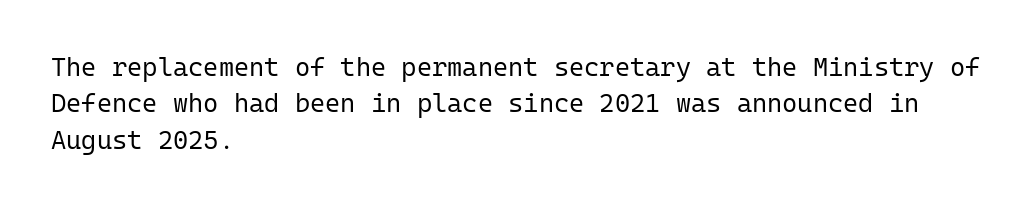
Q: Is the text bold? A: No.
Q: Is the text italic (slanted)? A: No, it is upright.
Q: Is the text underlined? A: No.
Q: How is the paragraph aligned? A: Left-aligned.
Q: Is the spacing between letters normal or unusually wide? A: Normal.
Q: Is the spacing between lines tight, normal or loose? A: Normal.
